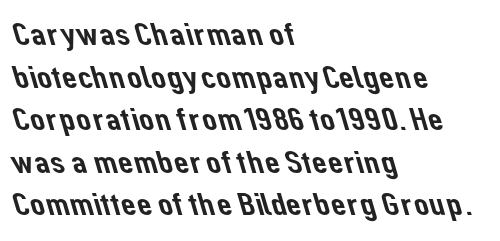
{"serif": "no", "width": "normal", "stroke_contrast": "low", "x_height": "medium", "monospaced": "no", "underline": "no", "align": "left", "line_spacing": "normal", "line_spacing_ratio": 1.29, "letter_spacing": "normal", "letter_spacing_em": 0.0, "glyph_px": 33}
